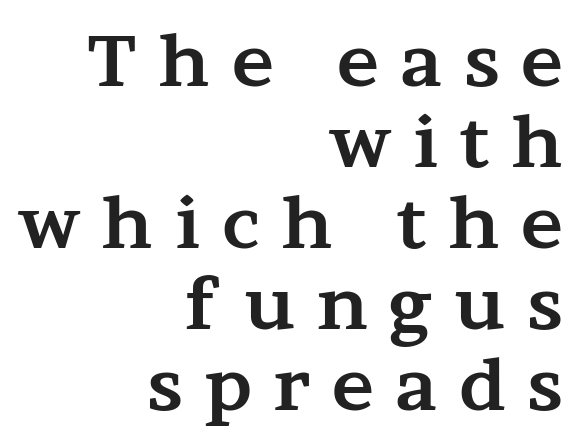
Q: Is the text bold? A: Yes.
Q: Is the text italic (slanted)? A: No, it is upright.
Q: Is the typeface a serif or a sans-serif typeface? A: Serif.
Q: Is the text underlined? A: No.
Q: How is the paragraph aligned? A: Right-aligned.
Q: Is the spacing between letters normal or unusually wide? A: Unusually wide.
Q: Is the spacing between lines tight, normal or loose? A: Tight.
Q: Width (condensed, normal, or wide)? A: Wide.
Q: Stroke contrast? A: Medium.
Q: x-height? A: Medium.
Q: Monospaced? A: No.
